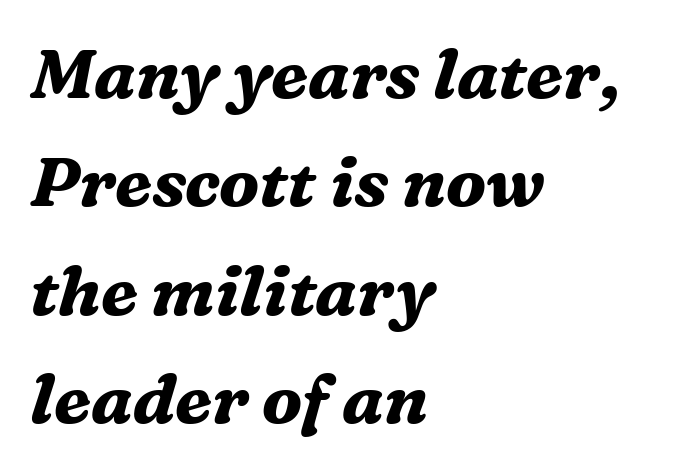
Every letter is thick-stroked: bold, no question. Words appear dense and cohesive because spacing is normal. To sum up the face: it has serifs. The passage shown is typed in a proportional face where columns would drift. Reading down the column, the eye jumps a familiar distance to each next line. Descenders hang freely into open space.
